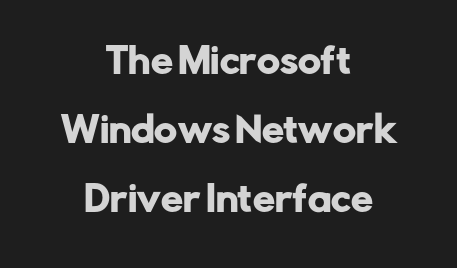
Q: Is the text italic (slanted)? A: No, it is upright.
Q: Is the typeface a serif or a sans-serif typeface? A: Sans-serif.
Q: Is the text underlined? A: No.
Q: How is the paragraph aligned? A: Centered.
Q: Is the spacing between letters normal or unusually wide? A: Normal.
Q: Is the spacing between lines tight, normal or loose? A: Loose.
Q: Width (condensed, normal, or wide)? A: Normal.
Q: Stroke contrast? A: Low.
Q: x-height? A: Medium.
Q: Monospaced? A: No.
